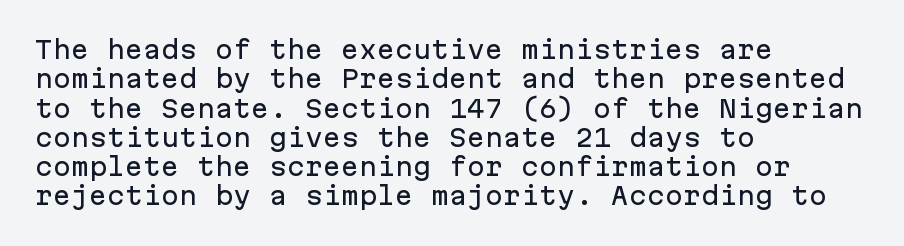
The lettering stays uniformly vertical, giving the passage a roman look. The letterforms sit shoulder to shoulder at normal distance. The setting favours the left margin, as ordinary paragraphs usually do. Decoration check: the copy has no underline.
